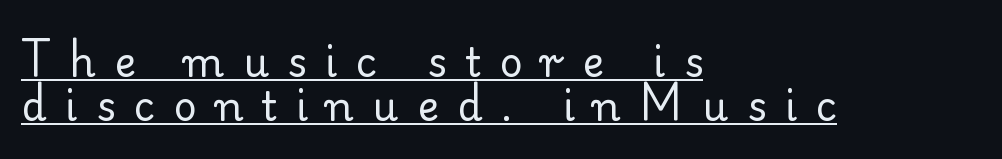
{"serif": "yes", "italic": "no", "bold": "no", "weight": "regular", "width": "normal", "stroke_contrast": "low", "x_height": "small", "monospaced": "no", "underline": "yes", "align": "left", "line_spacing": "tight", "line_spacing_ratio": 1.09, "letter_spacing": "wide", "letter_spacing_em": 0.47, "glyph_px": 40}
